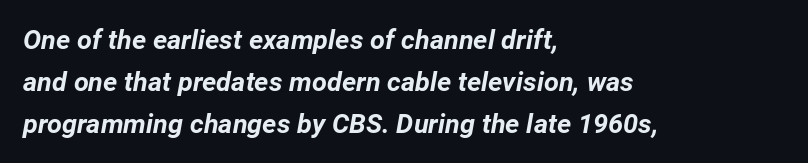
Short note: letters normally spaced. The setting favours the left margin, as ordinary paragraphs usually do. Posture: slanted. Check under the words: just untouched page. Emphasis by weight is at full strength: bold. Line spacing here is normal.
